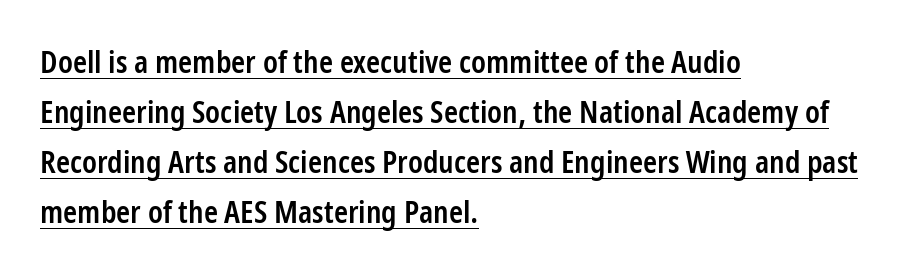
{"serif": "no", "italic": "no", "bold": "semi", "weight": "semibold", "width": "condensed", "stroke_contrast": "low", "x_height": "medium", "monospaced": "no", "underline": "yes", "align": "left", "line_spacing": "normal", "line_spacing_ratio": 1.56, "letter_spacing": "normal", "letter_spacing_em": 0.0, "glyph_px": 32}
